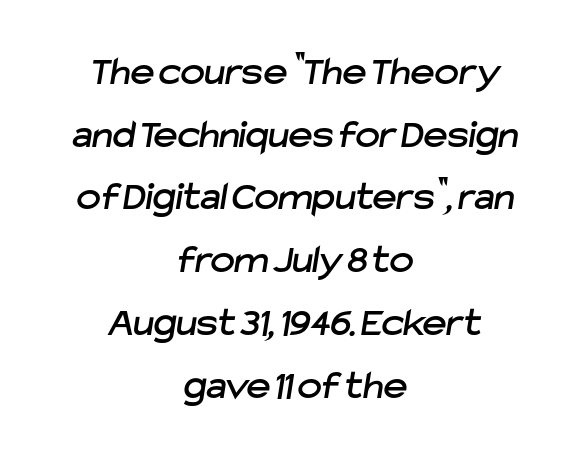
{"serif": "no", "width": "normal", "stroke_contrast": "low", "x_height": "medium", "monospaced": "no", "underline": "no", "align": "center", "line_spacing": "normal", "line_spacing_ratio": 1.53, "letter_spacing": "normal", "letter_spacing_em": 0.0, "glyph_px": 41}
